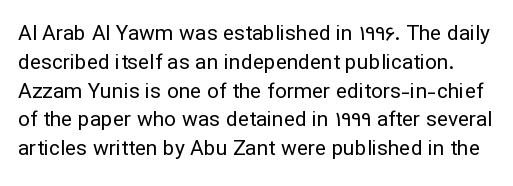
Q: Is the text bold? A: No.
Q: Is the text italic (slanted)? A: No, it is upright.
Q: Is the text underlined? A: No.
Q: Is the spacing between letters normal or unusually wide? A: Normal.
Q: Is the spacing between lines tight, normal or loose? A: Normal.
